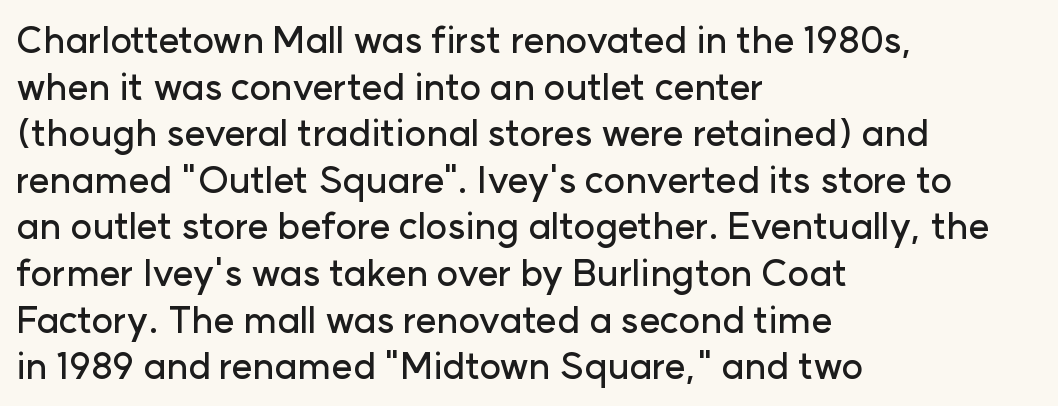
{"serif": "no", "italic": "no", "width": "normal", "stroke_contrast": "low", "x_height": "medium", "monospaced": "no", "underline": "no", "align": "left", "line_spacing": "normal", "line_spacing_ratio": 1.26, "letter_spacing": "normal", "letter_spacing_em": 0.0, "glyph_px": 37}
